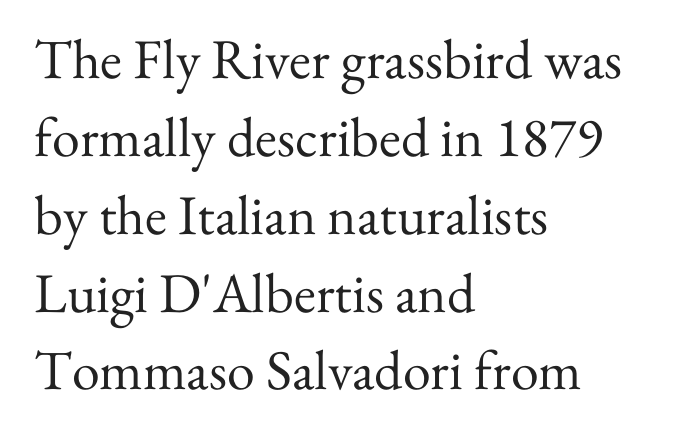
Descenders are the only things crossing below the line. Leading: standard. The compositor pushed each line to the left boundary. The font family rendered here belongs to the serif group.
